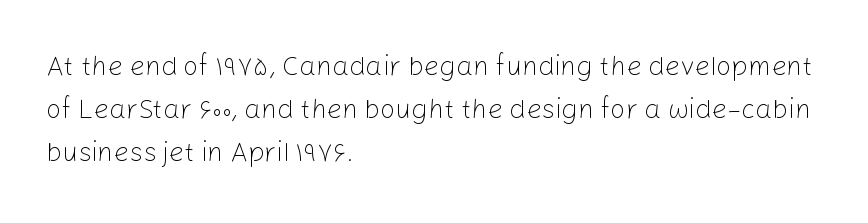
{"italic": "no", "bold": "no", "underline": "no", "align": "left", "line_spacing": "normal", "line_spacing_ratio": 1.59, "letter_spacing": "normal", "letter_spacing_em": 0.0, "glyph_px": 27}
